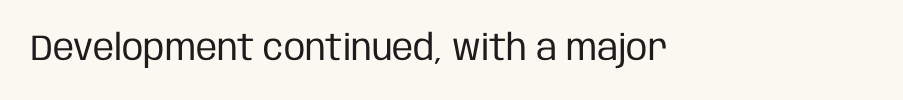
{"serif": "no", "italic": "no", "bold": "no", "weight": "regular", "width": "condensed", "stroke_contrast": "low", "x_height": "large", "monospaced": "no", "underline": "no", "letter_spacing": "normal", "letter_spacing_em": 0.0, "glyph_px": 36}
